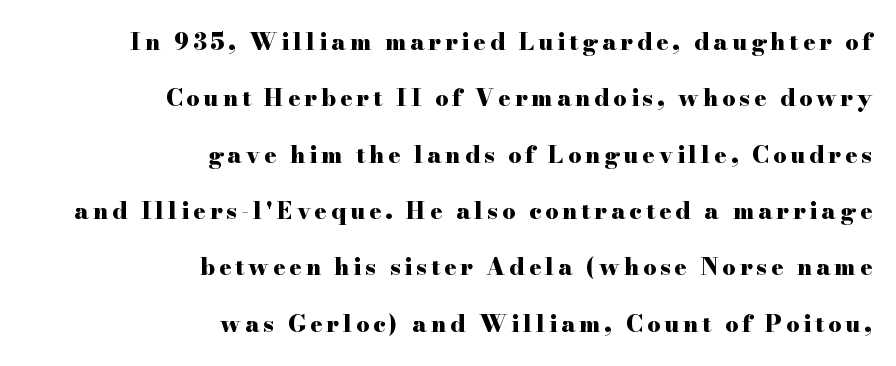
The letters are bold, with thick, heavy strokes. The passage shown is not underscored anywhere. Ordinary non-slanted type is in use. Quick note: interline space is abundant. Alignment: flush right.
